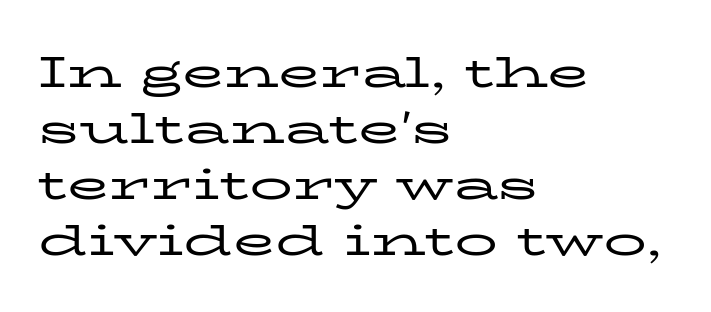
The image shows 43 px regular-weight, wide serif type, upright; set left-aligned, normal line spacing (1.3x), normal letter spacing, not underlined; low stroke contrast and a medium x-height.
